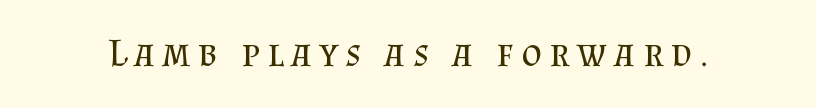
{"serif": "yes", "italic": "no", "bold": "no", "weight": "regular", "width": "normal", "stroke_contrast": "medium", "x_height": "small", "monospaced": "no", "underline": "no", "letter_spacing": "wide", "letter_spacing_em": 0.2, "glyph_px": 39}
